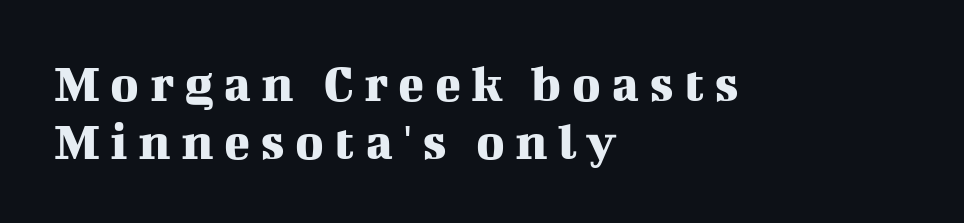
Q: Is the text italic (slanted)? A: No, it is upright.
Q: Is the typeface a serif or a sans-serif typeface? A: Serif.
Q: Is the text underlined? A: No.
Q: How is the paragraph aligned? A: Left-aligned.
Q: Is the spacing between lines tight, normal or loose? A: Tight.
Q: Width (condensed, normal, or wide)? A: Normal.
Q: Stroke contrast? A: Medium.
Q: x-height? A: Medium.
Q: Monospaced? A: No.
